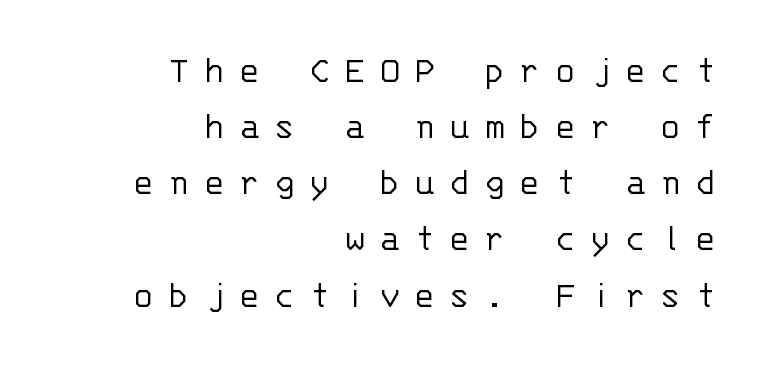
The weight would be labelled regular, book, light, or lighter still. The passage shown is typeset with a sans-serif family. Beneath every word, the page is bare. Italic: no, the glyphs are upright roman. A typesetter would call this monospace, since all characters share one set width. Does the leading feel generous? No, just average.
